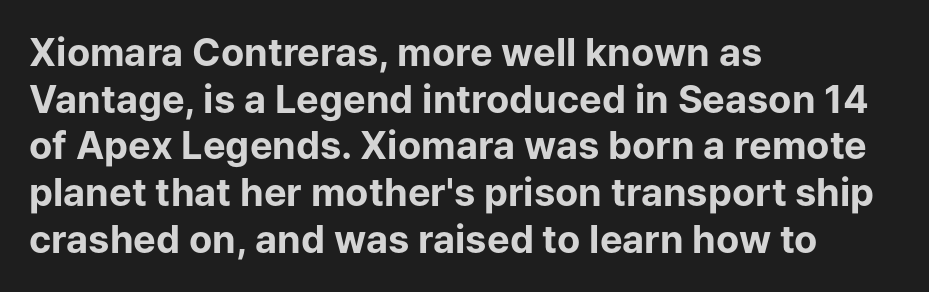
{"serif": "no", "italic": "no", "bold": "yes", "weight": "bold", "width": "normal", "stroke_contrast": "low", "x_height": "medium", "monospaced": "no", "underline": "no", "align": "left", "line_spacing_ratio": 1.23, "letter_spacing": "normal", "letter_spacing_em": 0.0, "glyph_px": 38}
